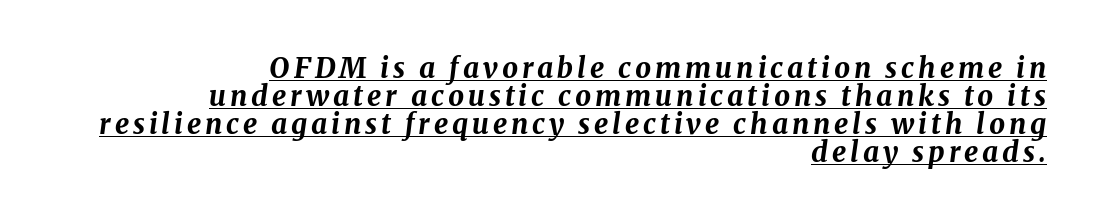
Looks like regular typesetting: each glyph gets only the width it needs. The line-height multiplier appears low, near solid setting. The lines are quadded right. As a designer I'd log this as weight 700, bold.
